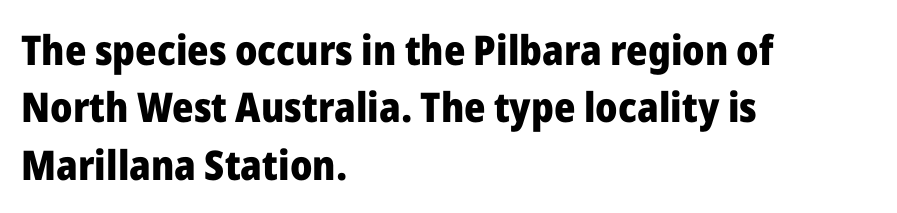
Q: Is the text bold? A: Yes.
Q: Is the text italic (slanted)? A: No, it is upright.
Q: Is the typeface a serif or a sans-serif typeface? A: Sans-serif.
Q: Is the text underlined? A: No.
Q: How is the paragraph aligned? A: Left-aligned.
Q: Is the spacing between letters normal or unusually wide? A: Normal.
Q: Is the spacing between lines tight, normal or loose? A: Normal.
Q: Width (condensed, normal, or wide)? A: Normal.
Q: Stroke contrast? A: Low.
Q: x-height? A: Medium.
Q: Monospaced? A: No.
